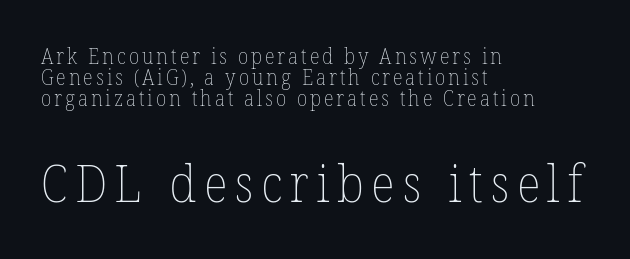
The image shows 52 px thin type, upright; set left-aligned, tight line spacing (1.0x), not underlined; the second (bottom) block is 2.48x larger; low stroke contrast and a medium x-height.
